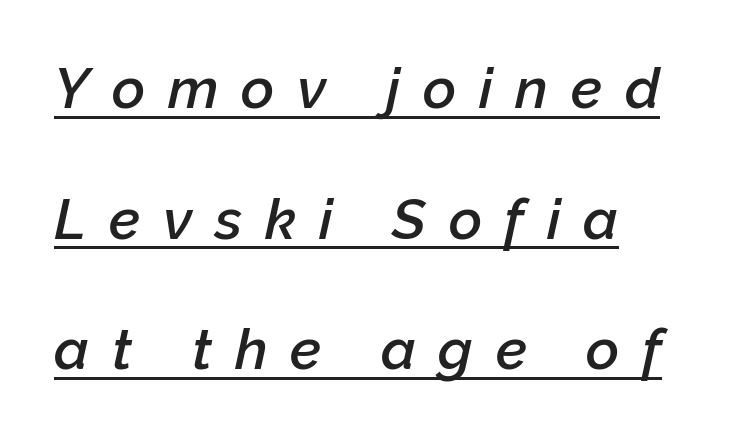
Q: Is the text bold? A: Semi-bold.
Q: Is the text italic (slanted)? A: Yes, it leans right by about 12 degrees.
Q: Is the text underlined? A: Yes.
Q: Is the spacing between letters normal or unusually wide? A: Unusually wide.
Q: Is the spacing between lines tight, normal or loose? A: Loose.
Q: Width (condensed, normal, or wide)? A: Normal.
Q: Stroke contrast? A: Low.
Q: x-height? A: Medium.
Q: Monospaced? A: No.
